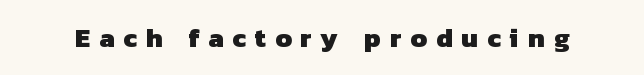
Q: Is the text bold? A: Yes.
Q: Is the text underlined? A: No.
Q: Is the spacing between letters normal or unusually wide? A: Unusually wide.
